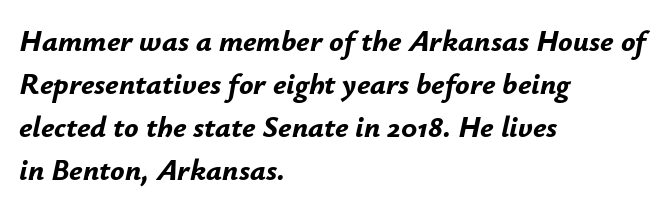
{"italic": "yes", "lean": "right", "slant_degrees": 12, "bold": "yes", "weight": "bold", "width": "normal", "stroke_contrast": "low", "x_height": "small", "monospaced": "no", "underline": "no", "align": "left", "line_spacing": "normal", "line_spacing_ratio": 1.43, "letter_spacing": "normal", "letter_spacing_em": 0.0, "glyph_px": 30}
